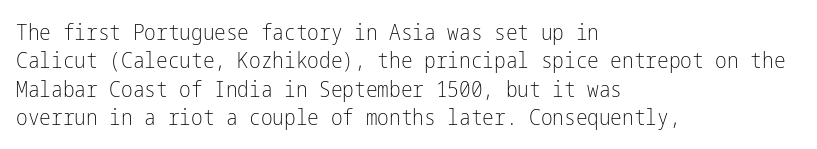
Rule under the text: the space is simply empty. Honestly, the letter spacing is just normal — you wouldn't notice it. The font's upright variant was chosen for this text. The strokes are not fattened; the text isn't bold. Layout note: lines flush left. The designer left line spacing at the default.
